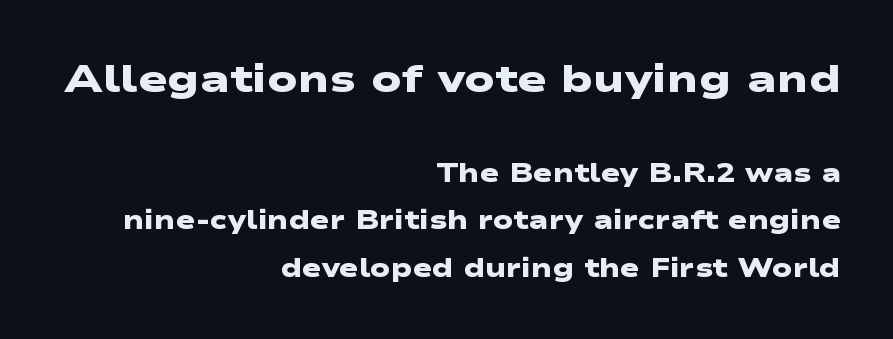
The image shows 39 px heavy, wide sans-serif type; set right-aligned, line spacing 1.83x, normal letter spacing, not underlined; the first (top) block is 1.5x larger; low stroke contrast and a medium x-height.
